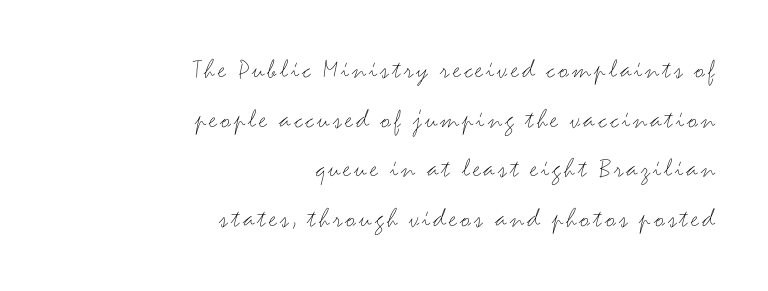
The image shows 28 px thin, wide sans-serif type; set right-aligned, line spacing 1.77x, not underlined; medium stroke contrast and a small x-height.
